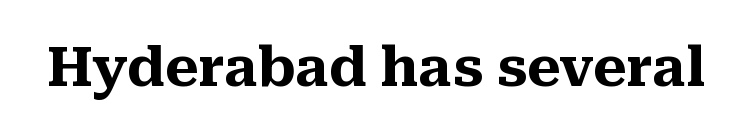
The image shows 54 px heavy serif type, upright; set normal letter spacing, not underlined; medium stroke contrast and a medium x-height.
